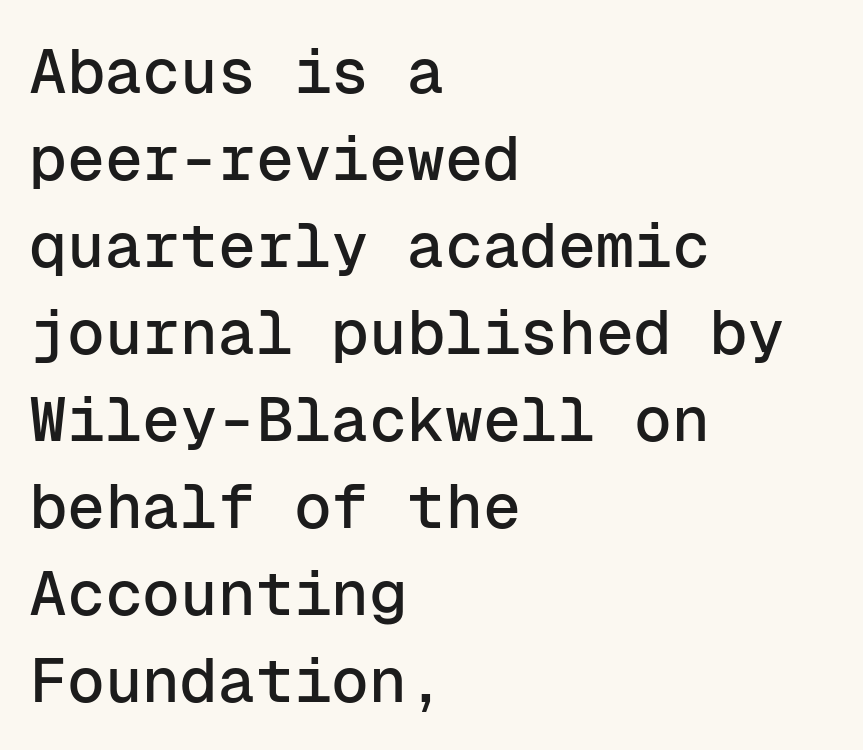
Check under the words: just untouched page. To sum up the face: it is a sans, with no serifs. Rows of type keep a routine distance in the vertical direction. A typesetter would call this zero additional tracking.
